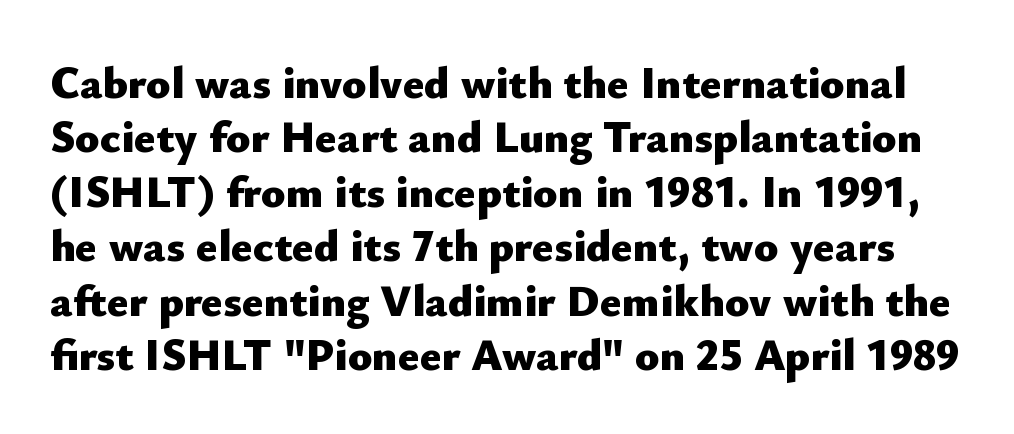
Q: Is the text bold? A: Yes.
Q: Is the text italic (slanted)? A: No, it is upright.
Q: Is the typeface a serif or a sans-serif typeface? A: Sans-serif.
Q: Is the text underlined? A: No.
Q: Is the spacing between letters normal or unusually wide? A: Normal.
Q: Width (condensed, normal, or wide)? A: Normal.
Q: Stroke contrast? A: Low.
Q: x-height? A: Small.
Q: Monospaced? A: No.
